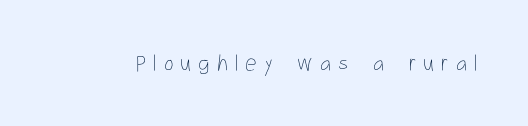
The image shows 23 px text type, upright; set unusually wide letter spacing (+0.31 em), not underlined.
